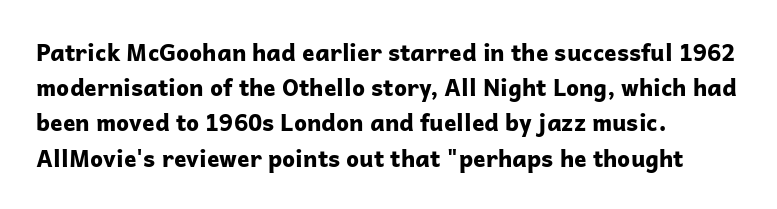
Q: Is the text bold? A: Yes.
Q: Is the text italic (slanted)? A: No, it is upright.
Q: Is the text underlined? A: No.
Q: How is the paragraph aligned? A: Left-aligned.
Q: Is the spacing between letters normal or unusually wide? A: Normal.
Q: Is the spacing between lines tight, normal or loose? A: Normal.
